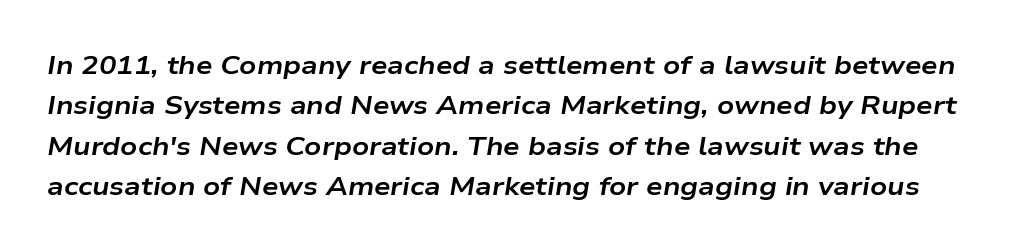
Q: Is the text bold? A: Yes.
Q: Is the text italic (slanted)? A: Yes, it leans right by about 9 degrees.
Q: Is the text underlined? A: No.
Q: Is the spacing between letters normal or unusually wide? A: Normal.
Q: Is the spacing between lines tight, normal or loose? A: Normal.
